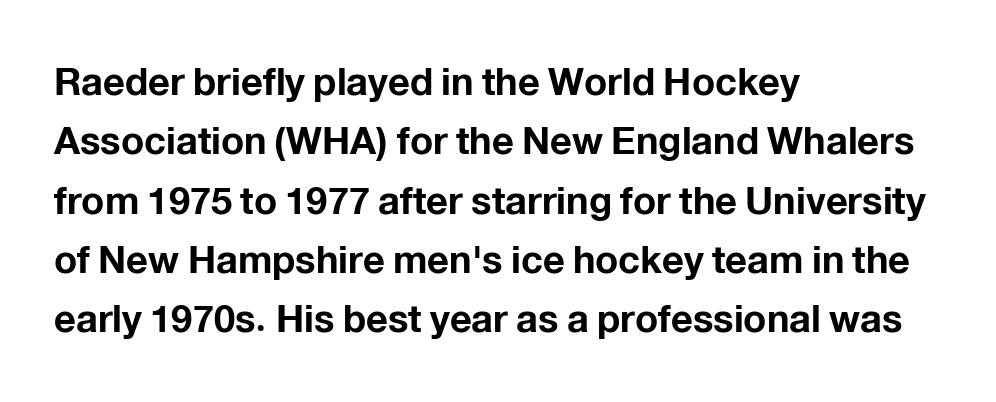
The image shows 38 px bold sans-serif type, upright; set left-aligned, normal line spacing (1.56x), normal letter spacing, not underlined; low stroke contrast and a medium x-height.
